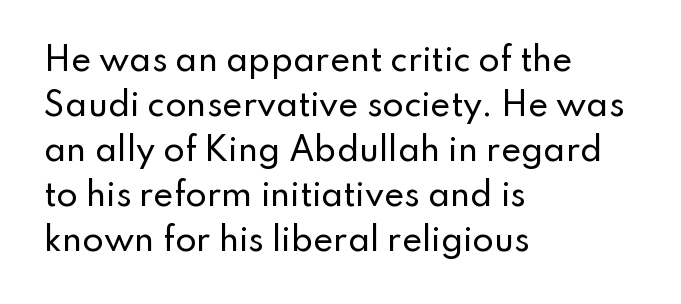
Q: Is the text italic (slanted)? A: No, it is upright.
Q: Is the typeface a serif or a sans-serif typeface? A: Sans-serif.
Q: Is the text underlined? A: No.
Q: How is the paragraph aligned? A: Left-aligned.
Q: Is the spacing between letters normal or unusually wide? A: Normal.
Q: Is the spacing between lines tight, normal or loose? A: Normal.
Q: Width (condensed, normal, or wide)? A: Normal.
Q: Stroke contrast? A: Low.
Q: x-height? A: Small.
Q: Monospaced? A: No.
